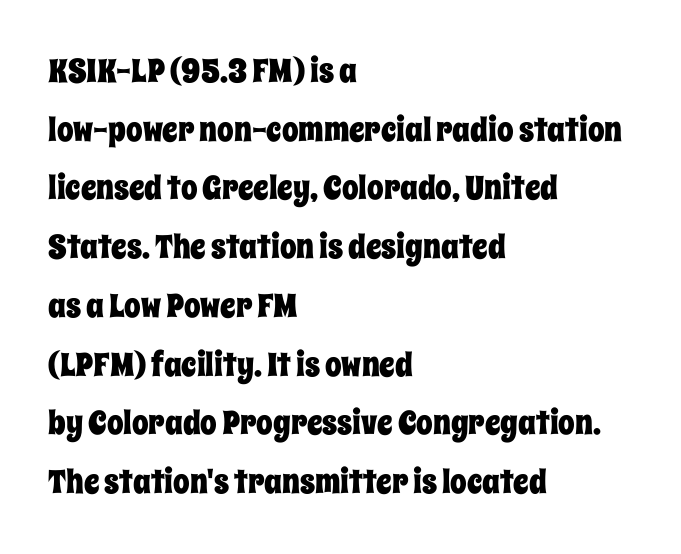
Words float on clear page, feet unadorned. All the whitespace from short lines collects on the right. The axis of the letterforms is exactly vertical. Think of a printed novel: that variable character pitch is what you see here. Each word holds together tightly as a unit, with standard inter-letter gaps.
